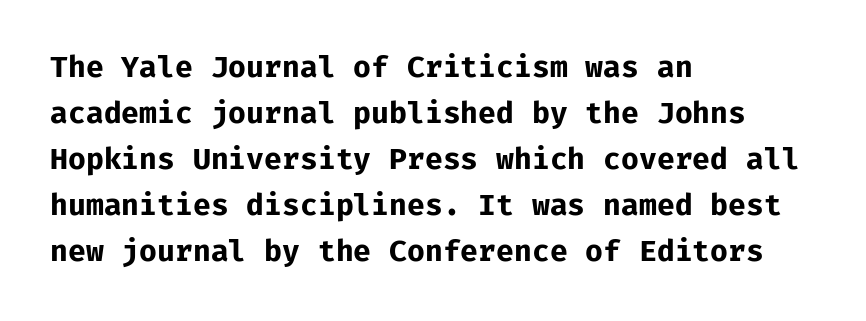
{"serif": "no", "italic": "no", "bold": "yes", "weight": "bold", "width": "normal", "stroke_contrast": "low", "x_height": "medium", "monospaced": "yes", "underline": "no", "align": "left", "line_spacing": "normal", "line_spacing_ratio": 1.59, "letter_spacing": "normal", "letter_spacing_em": 0.0, "glyph_px": 29}
